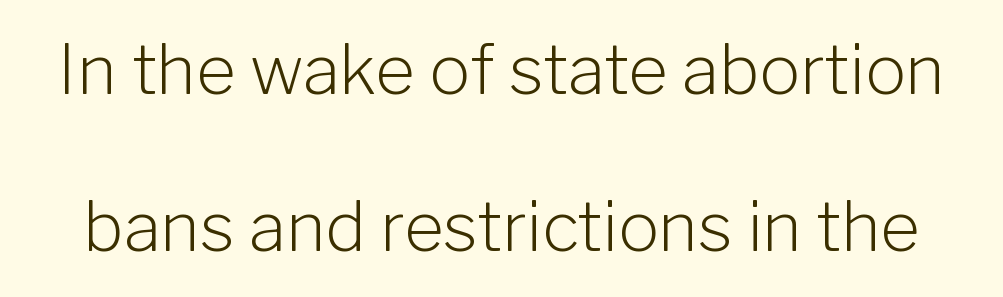
Q: Is the text bold? A: No.
Q: Is the text italic (slanted)? A: No, it is upright.
Q: Is the typeface a serif or a sans-serif typeface? A: Sans-serif.
Q: Is the text underlined? A: No.
Q: Is the spacing between letters normal or unusually wide? A: Normal.
Q: Is the spacing between lines tight, normal or loose? A: Loose.
Q: Width (condensed, normal, or wide)? A: Normal.
Q: Stroke contrast? A: Low.
Q: x-height? A: Medium.
Q: Monospaced? A: No.
